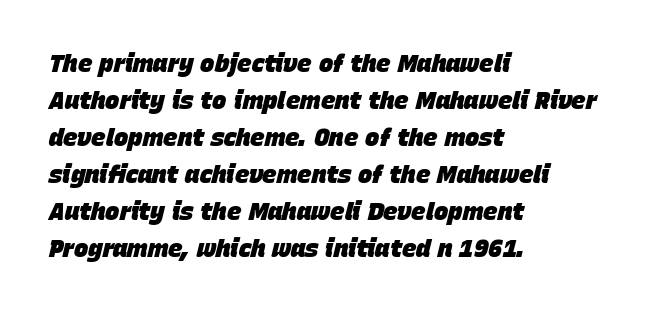
The face used here has the dense, thick strokes of a bold. Inter-character spacing is left at the font's built-in metrics. Emphasis-style slanted type is in use. The paragraph shown leans on its left margin. The glyphs are unaccompanied by any horizontal stroke below them.
